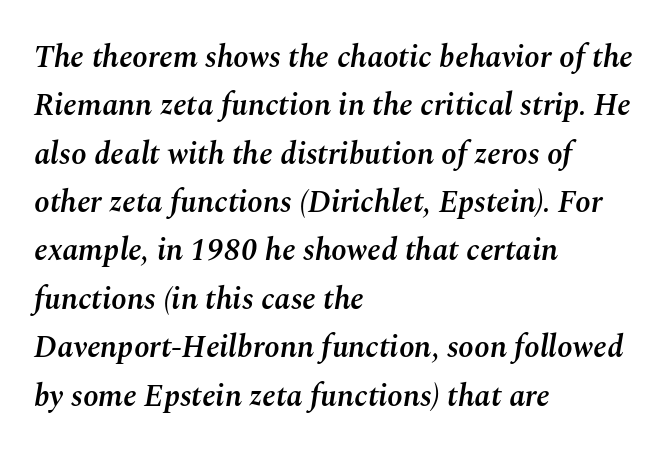
The image shows 31 px semibold type, italic (leaning right); set left-aligned, normal line spacing (1.56x), normal letter spacing, not underlined; medium stroke contrast and a medium x-height.
